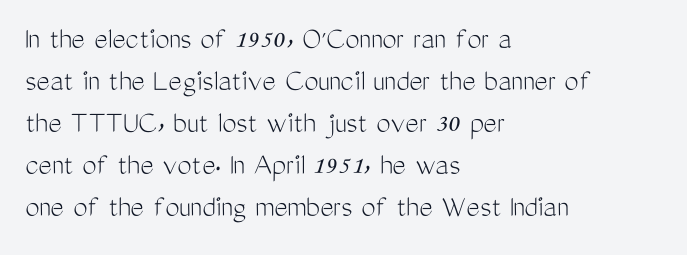
The image shows 32 px light, condensed sans-serif type, upright; set left-aligned, normal line spacing (1.31x), normal letter spacing, not underlined; medium stroke contrast and a medium x-height.
